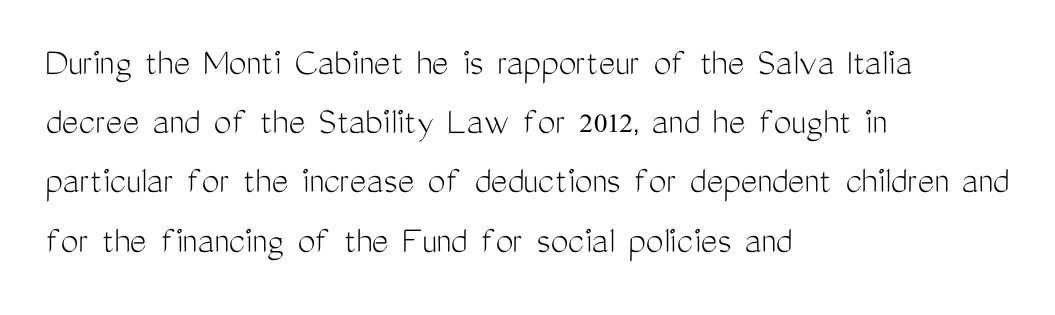
The image shows 40 px light, condensed sans-serif type, upright; set left-aligned, normal line spacing (1.48x), normal letter spacing, not underlined; medium stroke contrast and a medium x-height.
